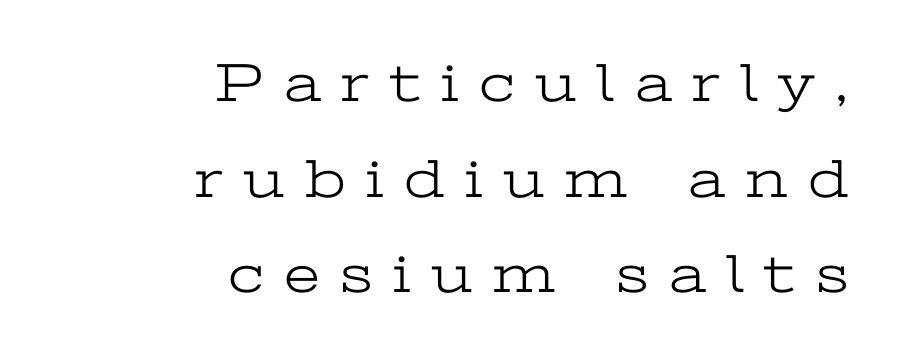
The image shows 55 px light, wide serif type, upright; set right-aligned, line spacing 1.74x, unusually wide letter spacing (+0.37 em), not underlined; low stroke contrast and a medium x-height.
